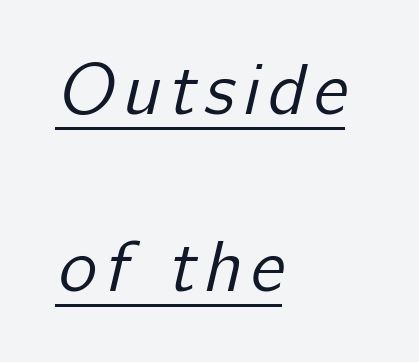
Q: Is the text bold? A: No.
Q: Is the typeface a serif or a sans-serif typeface? A: Sans-serif.
Q: Is the text underlined? A: Yes.
Q: How is the paragraph aligned? A: Left-aligned.
Q: Is the spacing between lines tight, normal or loose? A: Loose.
Q: Width (condensed, normal, or wide)? A: Normal.
Q: Stroke contrast? A: Low.
Q: x-height? A: Medium.
Q: Monospaced? A: No.
